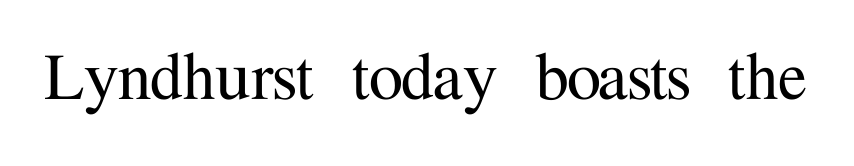
The rendering shows small feet on the letterforms — a serif design. The tracking reads as untouched default to a designer's eye. The specimen omits any rule beneath the text block's lines. Posture: upright roman. Varying glyph widths throughout — classic text-font behaviour.
